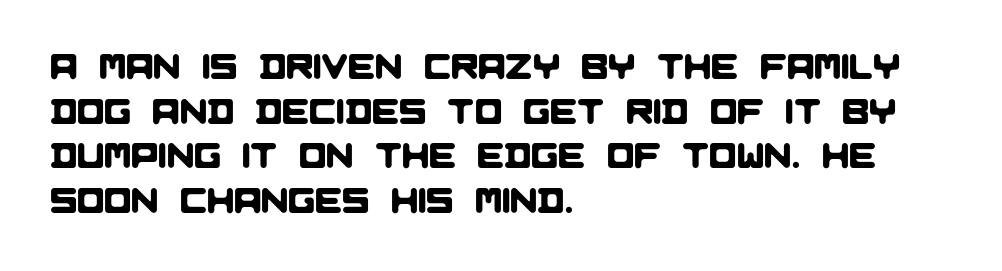
These lines are rendered in a variable-pitch font. The glyphs are unaccompanied by any horizontal stroke below them. The rendering keeps characters at their native spacing. The lines are quadded left. This rendering employs a face without finishing strokes, i.e., a sans-serif.
